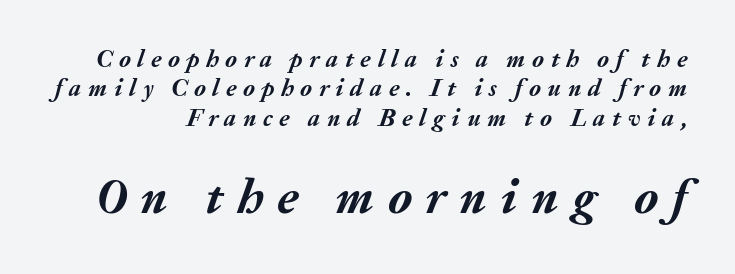
The image shows 49 px semibold type, italic (leaning right); set line spacing 1.22x, unusually wide letter spacing (+0.28 em), not underlined; the second (bottom) block is 2.04x larger; medium stroke contrast and a medium x-height.
